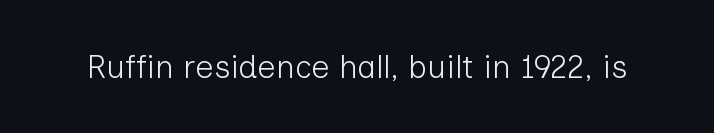
{"serif": "no", "italic": "no", "bold": "no", "weight": "light", "width": "normal", "stroke_contrast": "low", "x_height": "medium", "monospaced": "no", "underline": "no", "letter_spacing": "normal", "letter_spacing_em": 0.0, "glyph_px": 32}
